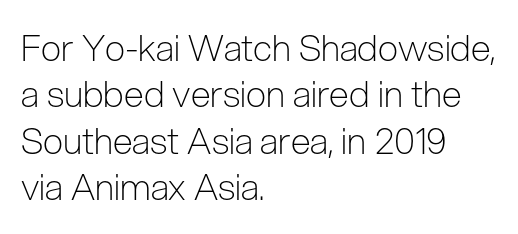
{"serif": "no", "italic": "no", "bold": "no", "weight": "light", "width": "condensed", "stroke_contrast": "low", "x_height": "medium", "monospaced": "no", "underline": "no", "align": "left", "line_spacing": "normal", "line_spacing_ratio": 1.29, "letter_spacing": "normal", "letter_spacing_em": 0.0, "glyph_px": 36}
